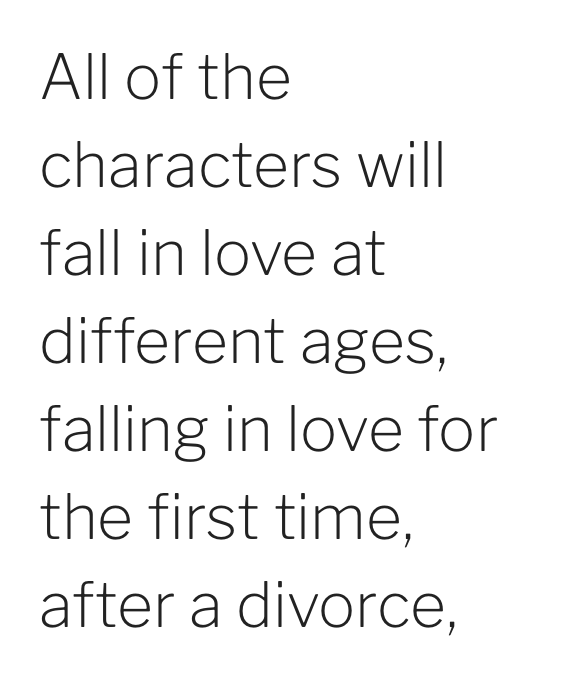
{"serif": "no", "italic": "no", "bold": "no", "weight": "light", "width": "normal", "stroke_contrast": "low", "x_height": "medium", "monospaced": "no", "underline": "no", "align": "left", "line_spacing": "normal", "line_spacing_ratio": 1.42, "letter_spacing": "normal", "letter_spacing_em": 0.0, "glyph_px": 62}
